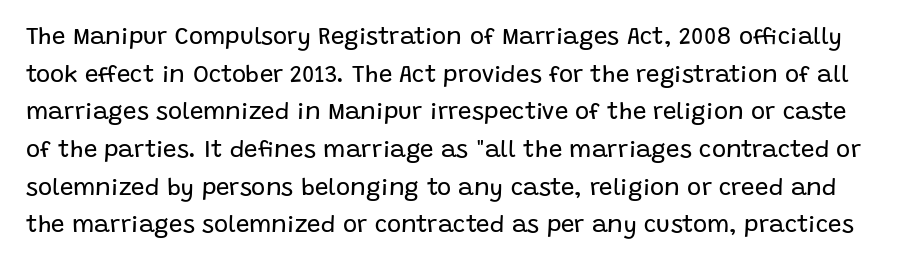
Normally led — the rows are evenly, conventionally spaced. Think standard paragraph weight, or any step lighter than that. Plain, unruled lines of type. Each word holds together tightly as a unit, with standard inter-letter gaps. It's the straight-up-and-down kind of type.
